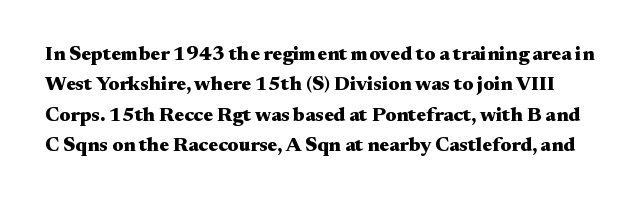
Q: Is the text bold? A: Yes.
Q: Is the text italic (slanted)? A: No, it is upright.
Q: Is the text underlined? A: No.
Q: Is the spacing between letters normal or unusually wide? A: Normal.
Q: Is the spacing between lines tight, normal or loose? A: Normal.
